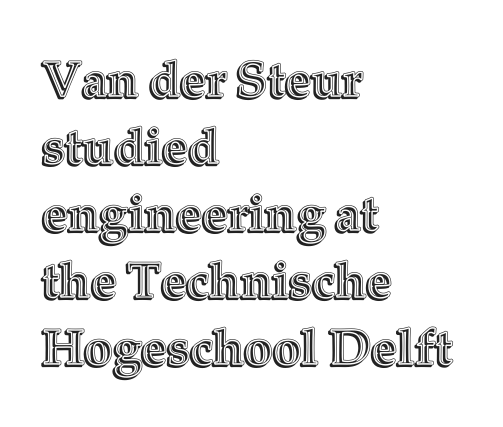
Q: Is the text italic (slanted)? A: No, it is upright.
Q: Is the text underlined? A: No.
Q: How is the paragraph aligned? A: Left-aligned.
Q: Is the spacing between letters normal or unusually wide? A: Normal.
Q: Is the spacing between lines tight, normal or loose? A: Normal.
Q: Width (condensed, normal, or wide)? A: Normal.
Q: x-height? A: Medium.
Q: Monospaced? A: No.
